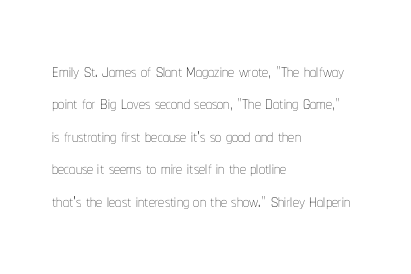
The image shows 24 px text type, upright; set left-aligned, normal line spacing (1.35x), normal letter spacing, not underlined.
